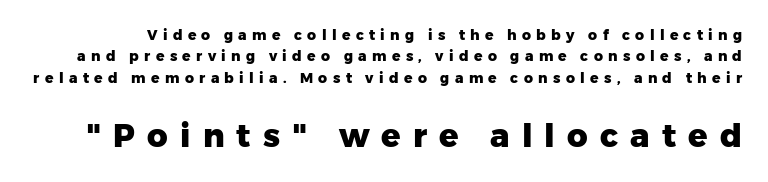
Anything drawn beneath the words? Only blank space. This rendering employs a face without finishing strokes, i.e., a sans-serif. Typesetter's note — lower block bumped up in size, upper block left smaller. One glance says typical: line gaps are just what's usual. There is plenty of visible air inserted between adjacent glyphs. In terms of weight, the rendering is a true, heavy bold.
